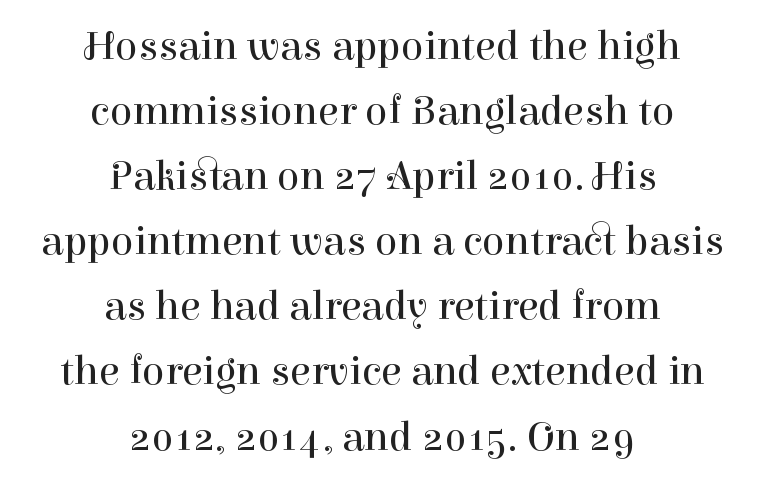
{"serif": "yes", "italic": "no", "bold": "no", "weight": "regular", "width": "normal", "stroke_contrast": "high", "x_height": "medium", "monospaced": "no", "underline": "no", "align": "center", "line_spacing": "normal", "line_spacing_ratio": 1.55, "letter_spacing": "normal", "letter_spacing_em": 0.0, "glyph_px": 42}
